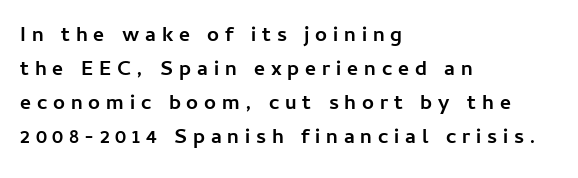
The image shows 21 px bold type, upright; set left-aligned, normal line spacing (1.62x), unusually wide letter spacing (+0.28 em), not underlined.
